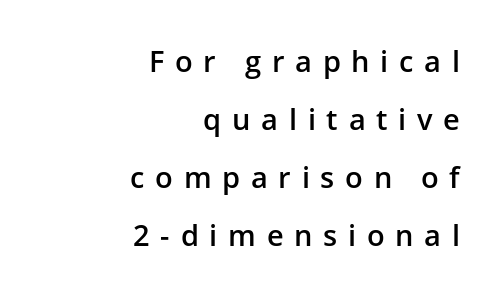
The image shows 29 px semibold sans-serif type, upright; set right-aligned, loose line spacing (2.0x), unusually wide letter spacing (+0.37 em), not underlined; low stroke contrast and a medium x-height.
